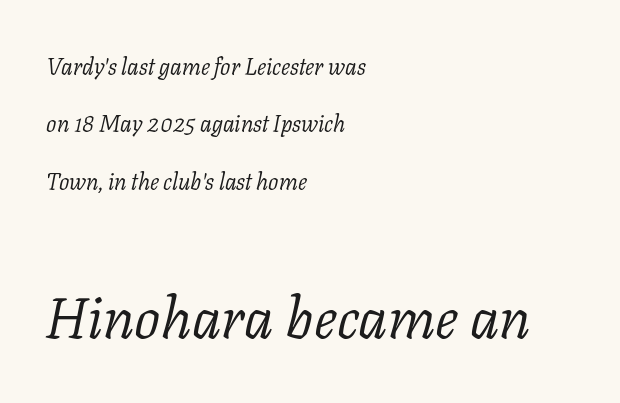
Q: Is the text bold? A: No.
Q: Is the text italic (slanted)? A: Yes, it leans right by about 11 degrees.
Q: Is the typeface a serif or a sans-serif typeface? A: Serif.
Q: Is the text underlined? A: No.
Q: How is the paragraph aligned? A: Left-aligned.
Q: Is the spacing between letters normal or unusually wide? A: Normal.
Q: Is the spacing between lines tight, normal or loose? A: Loose.
Q: Which block of text is set in a larger size, the first (top) or the second (bottom)? A: The second (bottom) one.
Q: Width (condensed, normal, or wide)? A: Normal.
Q: Stroke contrast? A: Low.
Q: x-height? A: Medium.
Q: Monospaced? A: No.
